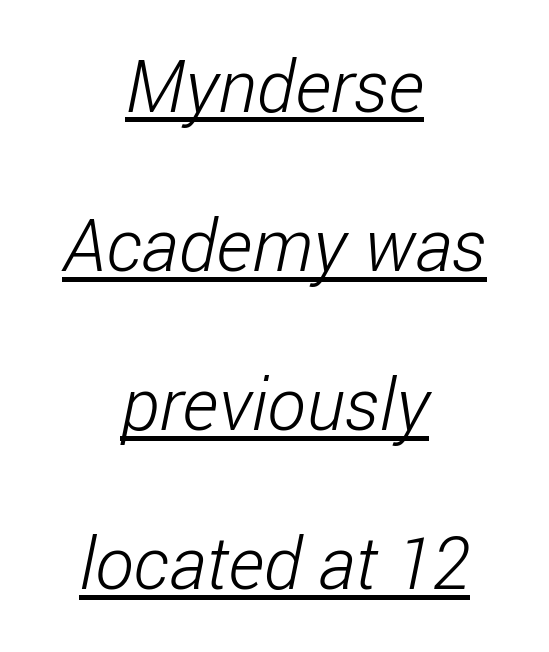
Q: Is the text bold? A: No.
Q: Is the typeface a serif or a sans-serif typeface? A: Sans-serif.
Q: Is the text underlined? A: Yes.
Q: How is the paragraph aligned? A: Centered.
Q: Is the spacing between letters normal or unusually wide? A: Normal.
Q: Is the spacing between lines tight, normal or loose? A: Loose.
Q: Width (condensed, normal, or wide)? A: Condensed.
Q: Stroke contrast? A: Low.
Q: x-height? A: Medium.
Q: Monospaced? A: No.
